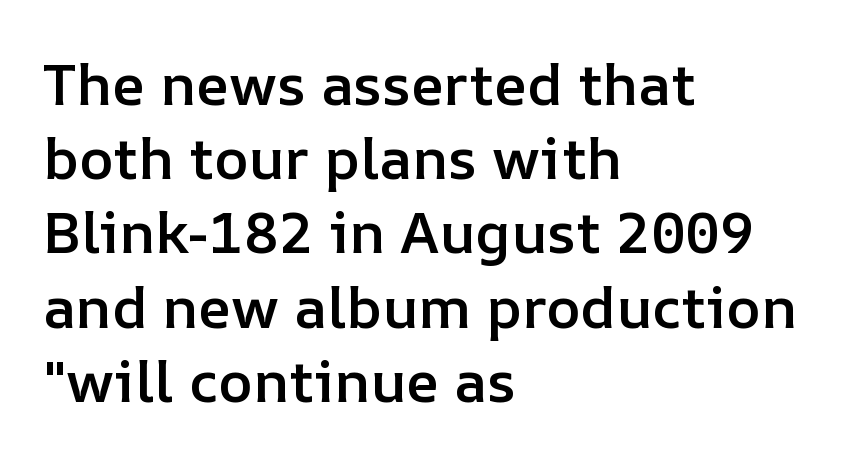
Q: Is the text bold? A: Semi-bold.
Q: Is the text italic (slanted)? A: No, it is upright.
Q: Is the text underlined? A: No.
Q: How is the paragraph aligned? A: Left-aligned.
Q: Is the spacing between letters normal or unusually wide? A: Normal.
Q: Is the spacing between lines tight, normal or loose? A: Normal.
Q: Width (condensed, normal, or wide)? A: Normal.
Q: Stroke contrast? A: Low.
Q: x-height? A: Medium.
Q: Monospaced? A: No.
